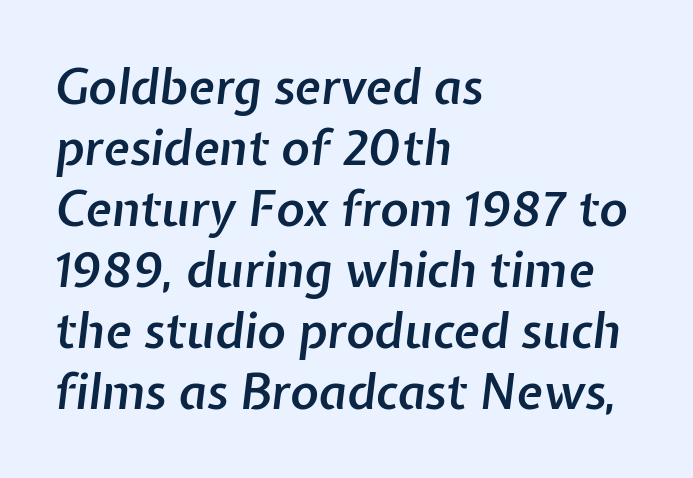
Q: Is the text bold? A: Semi-bold.
Q: Is the text italic (slanted)? A: Yes, it leans right by about 7 degrees.
Q: Is the text underlined? A: No.
Q: How is the paragraph aligned? A: Left-aligned.
Q: Is the spacing between letters normal or unusually wide? A: Normal.
Q: Is the spacing between lines tight, normal or loose? A: Normal.
Q: Width (condensed, normal, or wide)? A: Normal.
Q: Stroke contrast? A: Low.
Q: x-height? A: Medium.
Q: Monospaced? A: No.
